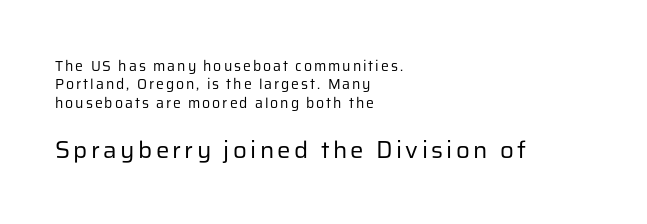
Q: Is the text bold? A: No.
Q: Is the text italic (slanted)? A: No, it is upright.
Q: Is the text underlined? A: No.
Q: How is the paragraph aligned? A: Left-aligned.
Q: Is the spacing between lines tight, normal or loose? A: Normal.
Q: Which block of text is set in a larger size, the first (top) or the second (bottom)? A: The second (bottom) one.
